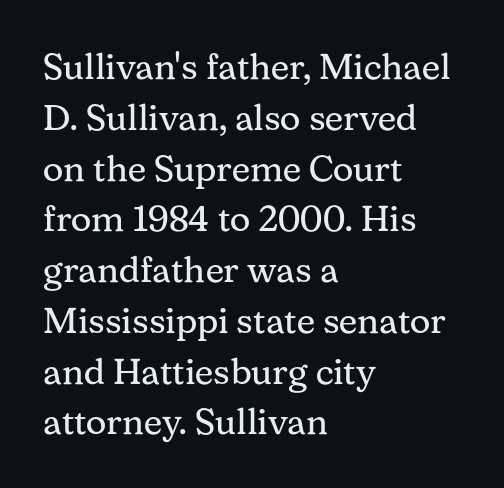
The image shows 36 px regular-weight serif type, upright; set left-aligned, normal line spacing (1.41x), normal letter spacing, not underlined; medium stroke contrast and a medium x-height.
